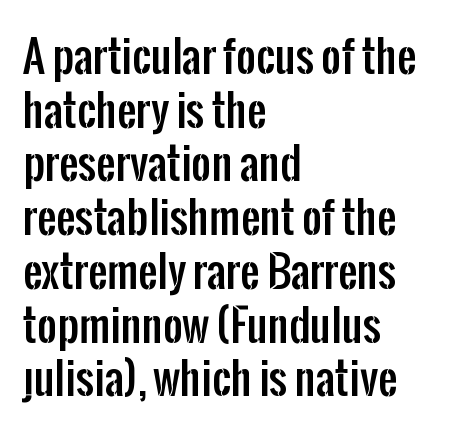
The image shows 43 px condensed sans-serif type, upright; set left-aligned, normal line spacing (1.25x), normal letter spacing, not underlined; low stroke contrast and a medium x-height.
